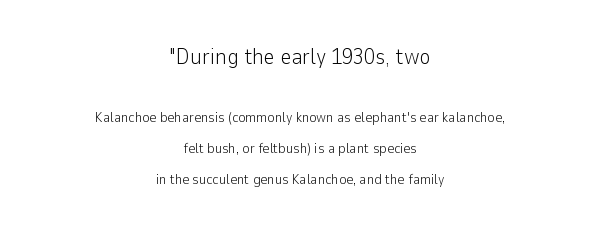
{"italic": "no", "bold": "no", "underline": "no", "align": "center", "line_spacing": "loose", "line_spacing_ratio": 2.2, "letter_spacing": "normal", "letter_spacing_em": 0.0, "larger_block": "first", "size_ratio": 1.57, "glyph_px": 22}
